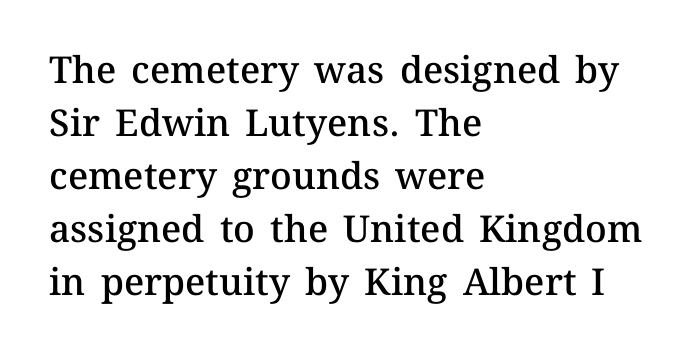
{"italic": "no", "bold": "semi", "weight": "semibold", "width": "normal", "stroke_contrast": "medium", "x_height": "medium", "monospaced": "no", "underline": "no", "align": "left", "line_spacing": "normal", "line_spacing_ratio": 1.43, "letter_spacing": "normal", "letter_spacing_em": 0.0, "glyph_px": 37}
